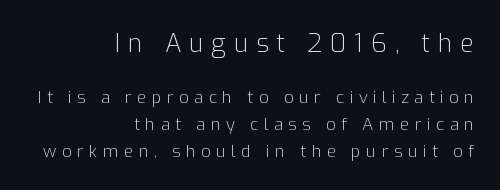
The image shows 25 px text type, upright; set right-aligned, normal line spacing (1.58x), unusually wide letter spacing (+0.31 em), not underlined; the first (top) block is 1.47x larger.
